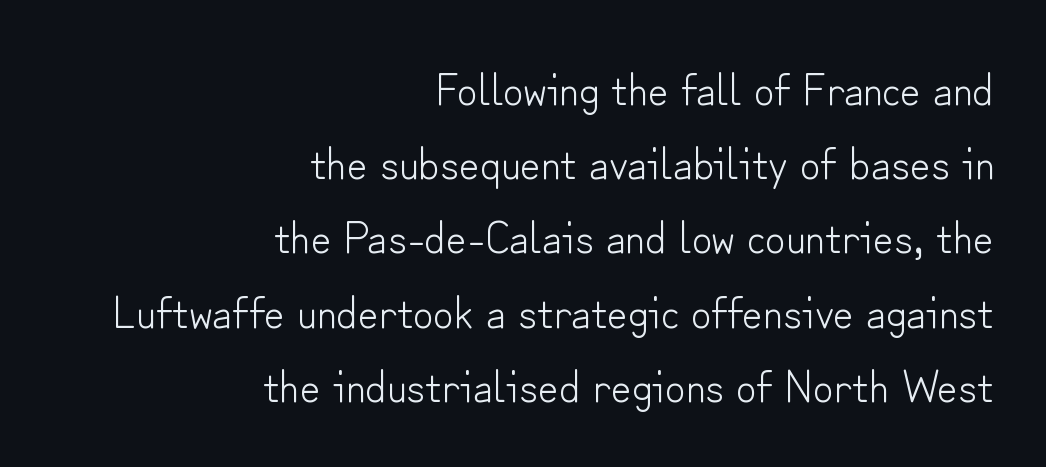
Spacing verdict: proportional, widths tailored to each character. This sample uses plain, unmodified letter spacing. The line-height multiplier appears to be the usual default. Stems here are at most as thick as an everyday book face. The lettering holds an erect, upright posture throughout.
